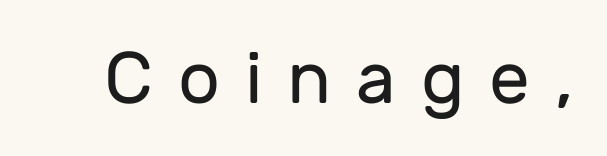
Nothing heavy about these letters — not bold at all. Descenders are the only things crossing below the line. Glyph-to-glyph distance is far greater than everyday printed text. Is this a fixed-width face? No — the glyphs have proportional, varying widths. The face used here is a sans, in the tradition of grotesques and geometrics.
